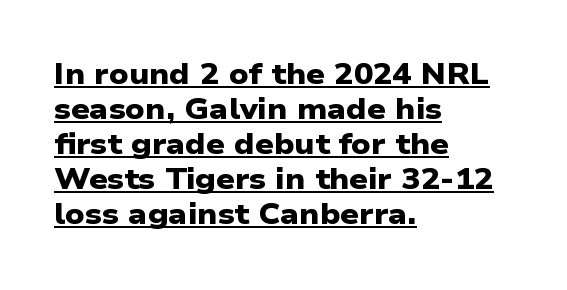
{"serif": "no", "bold": "yes", "weight": "heavy", "width": "wide", "stroke_contrast": "low", "x_height": "medium", "monospaced": "no", "underline": "yes", "align": "left", "line_spacing_ratio": 1.21, "letter_spacing": "normal", "letter_spacing_em": 0.0, "glyph_px": 29}
